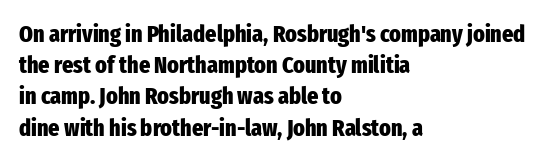
Every letter is thick-stroked: bold, no question. Line starts are locked; line ends wander. What's the leading like? Ordinary, nothing unusual. Glance below the letters and you will spot only blank space.
